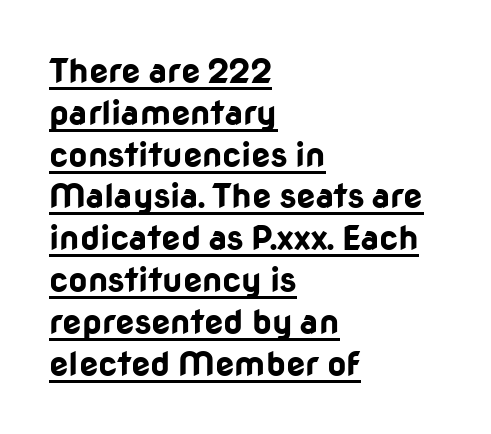
These lines carry a lot of weight — the face is fully bold. The passage shown is typed in a proportional face where columns would drift. I'd call this a sans setting — the letters go barefoot. If you drew a line through each stem, it would be perfectly vertical. This sample carries an underscore along the baseline area. Letter spacing: default.
